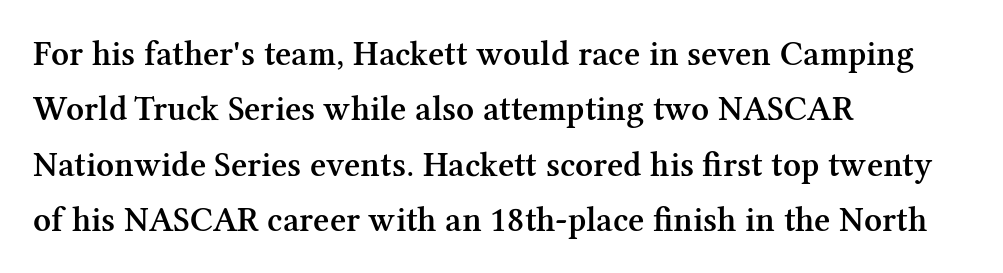
Notice how the passage keeps a crisp vertical edge on the left only. Rendered with straight, roman letterforms. The letters carry serifs — small finishing strokes at the ends of their stems. Rule under the text: the space is simply empty.
